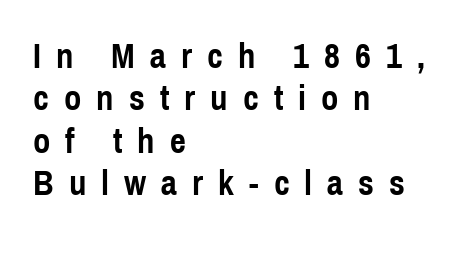
The image shows 35 px semibold, condensed sans-serif type, upright; set left-aligned, line spacing 1.21x, unusually wide letter spacing (+0.43 em), not underlined; a medium x-height.
